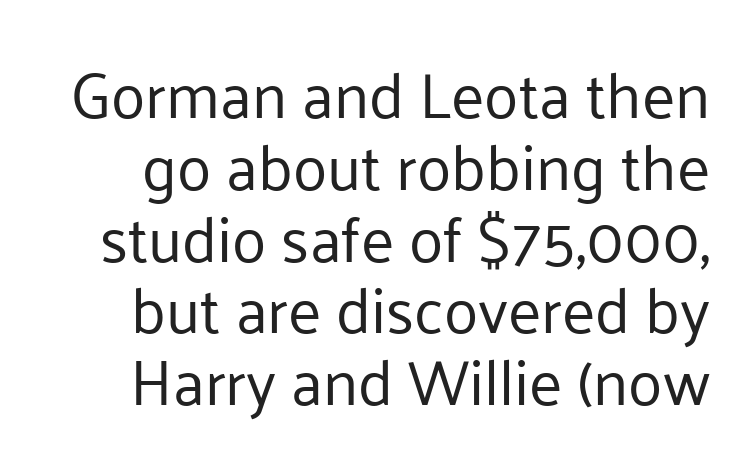
{"serif": "no", "italic": "no", "bold": "no", "weight": "regular", "width": "normal", "stroke_contrast": "low", "x_height": "medium", "monospaced": "no", "underline": "no", "line_spacing": "tight", "line_spacing_ratio": 1.14, "letter_spacing": "normal", "letter_spacing_em": 0.0, "glyph_px": 63}
